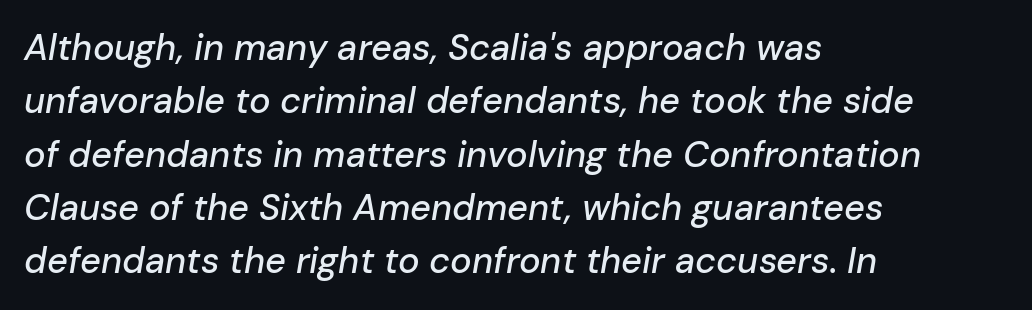
Q: Is the text italic (slanted)? A: Yes, it leans right by about 10 degrees.
Q: Is the text underlined? A: No.
Q: How is the paragraph aligned? A: Left-aligned.
Q: Is the spacing between letters normal or unusually wide? A: Normal.
Q: Is the spacing between lines tight, normal or loose? A: Normal.
Q: Width (condensed, normal, or wide)? A: Normal.
Q: Stroke contrast? A: Low.
Q: x-height? A: Medium.
Q: Monospaced? A: No.
